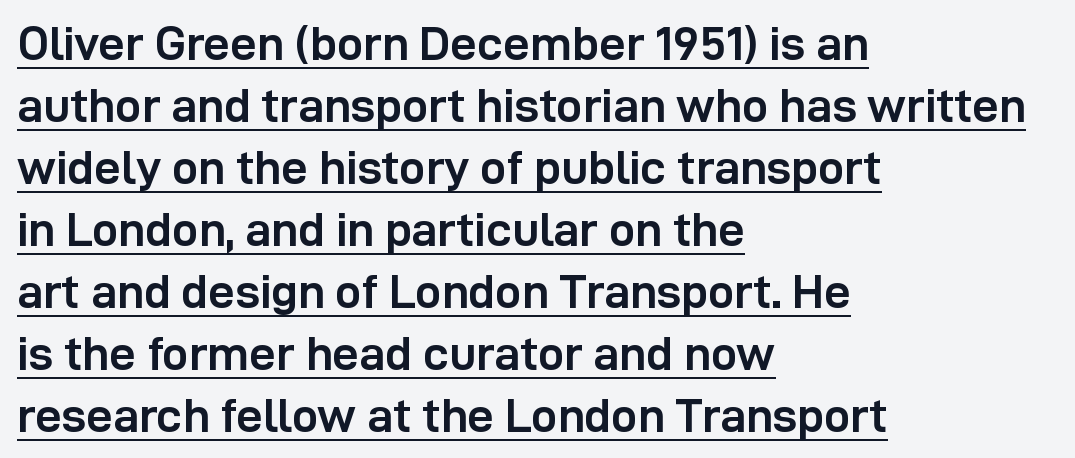
The image shows 47 px semibold sans-serif type, upright; set left-aligned, normal line spacing (1.32x), normal letter spacing, underlined; low stroke contrast and a medium x-height.
